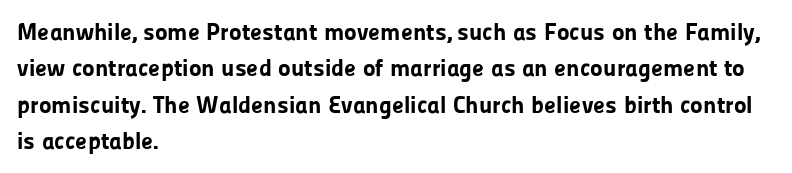
The image shows 24 px bold type, upright; set left-aligned, normal line spacing (1.52x), normal letter spacing, not underlined.
